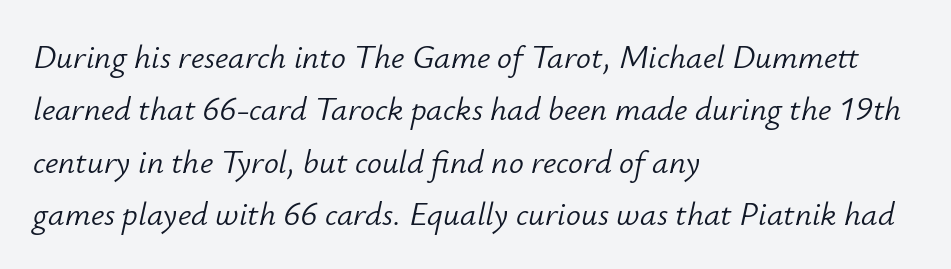
Letter spacing: default. You could not count columns in this text — the font is proportionally spaced. The typography opts for an oblique posture over an upright one. Baseline-to-baseline distance is the conventional proportion of letter height. This reads as an unemphasized weight, regular at the heaviest.
